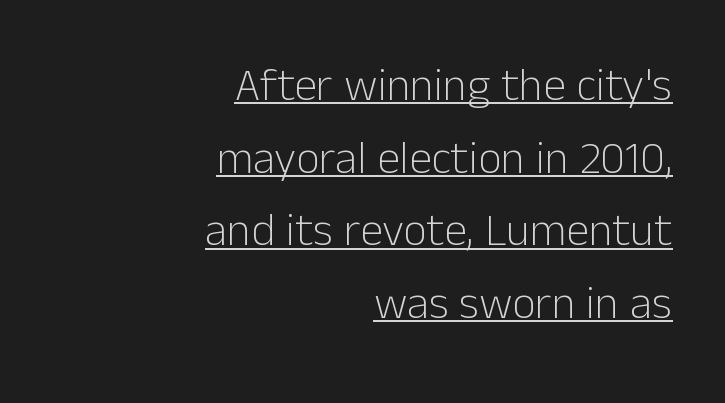
The image shows 46 px light sans-serif type, upright; set right-aligned, normal line spacing (1.58x), normal letter spacing, underlined; low stroke contrast and a medium x-height.
